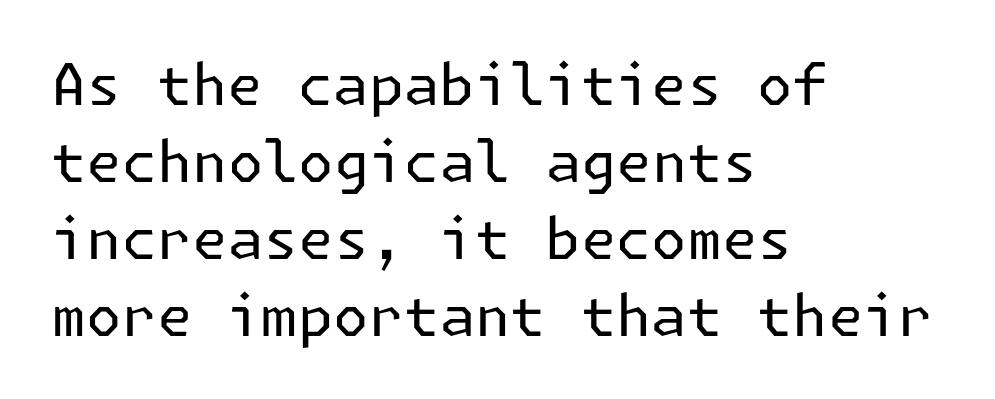
Short note: letters normally spaced. Any mark beneath the type? The region is blank. Serif or sans? Sans — the stroke terminals are bare. This reads as an unemphasized weight, regular at the heaviest.
